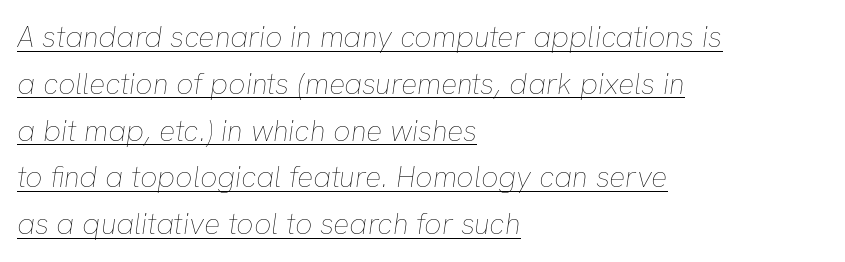
The image shows 30 px thin type, italic (leaning right); set left-aligned, normal line spacing (1.56x), normal letter spacing, underlined; low stroke contrast and a medium x-height.
